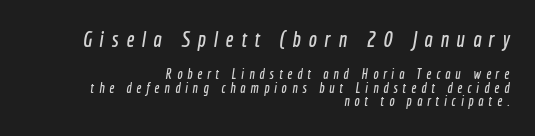
{"underline": "no", "align": "right", "line_spacing": "tight", "line_spacing_ratio": 0.97, "letter_spacing": "wide", "letter_spacing_em": 0.35, "larger_block": "first", "size_ratio": 1.57, "glyph_px": 22}
